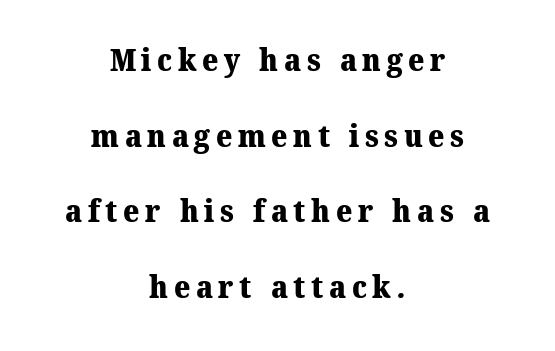
The image shows 31 px heavy serif type; set centered, loose line spacing (2.44x), not underlined; medium stroke contrast and a medium x-height.
